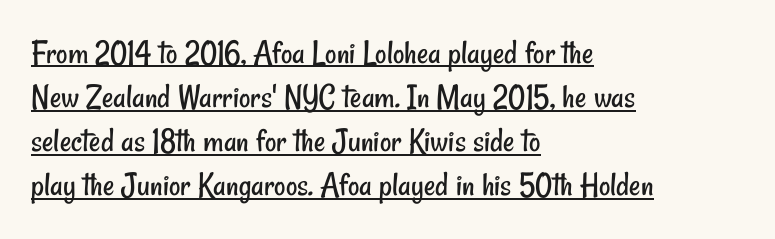
No letter is thick-stroked: the sample isn't bold. The letters advance in unequal steps, a hallmark of proportional type. Compared with typical body copy, the letter spacing here is the same. Type style note: lacks serifs. Somebody hit Ctrl+U on this one — the words are underlined.
